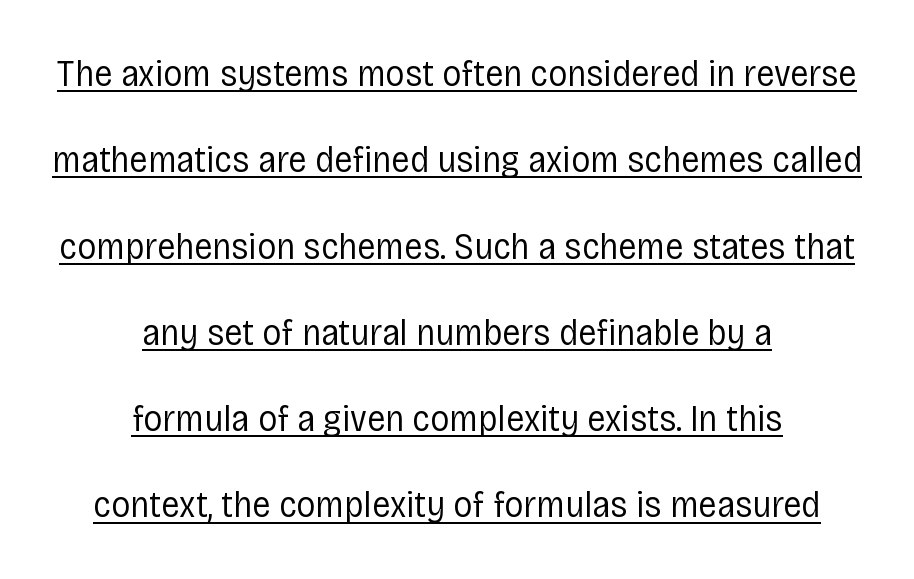
The image shows 38 px regular-weight, condensed sans-serif type, upright; set centered, loose line spacing (2.27x), normal letter spacing, underlined; low stroke contrast and a large x-height.
